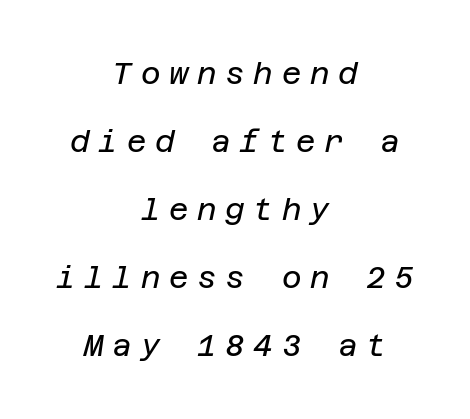
Interline gaps are noticeably wide in this sample. Emphasis-style slanted type is in use. The rendering inserts visible extra space after every character. Horizontal alignment here is central, giving a formal, balanced look. Bold? No — there's no thickening of the strokes. A clean baseline with only descenders dipping below it.
